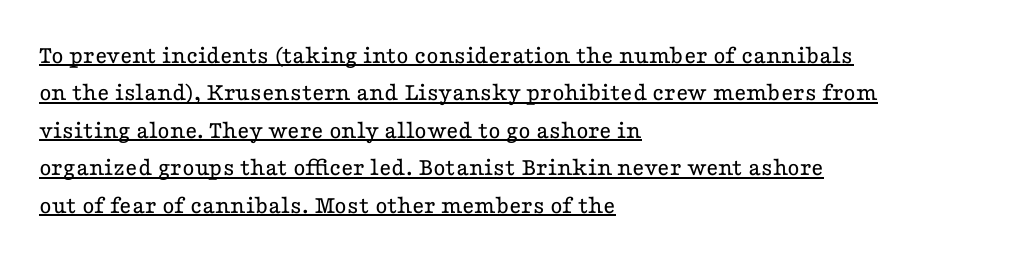
The image shows 26 px text type, upright; set left-aligned, normal line spacing (1.44x), normal letter spacing, underlined.
